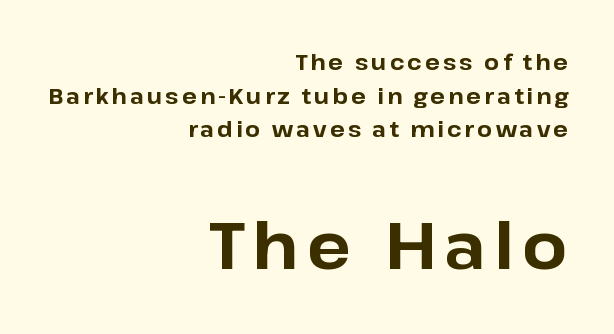
Each letter keeps its own natural width here, so spacing adapts to shape. Strokes here are thick enough to call this a true bold. Nobody drew a line under any word here. Typesetter's note — lower block bumped up in size, upper block left smaller. Caption: multi-line text, flush right, ragged left. The lettering holds an erect, upright posture throughout.
